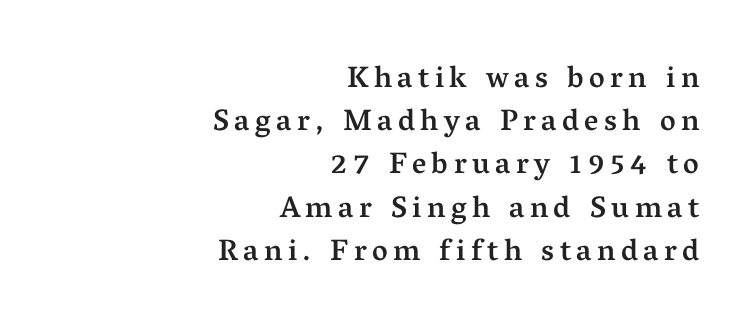
{"serif": "yes", "italic": "no", "bold": "semi", "weight": "semibold", "width": "normal", "stroke_contrast": "medium", "x_height": "medium", "monospaced": "no", "underline": "no", "align": "right", "line_spacing": "normal", "line_spacing_ratio": 1.44, "glyph_px": 30}
